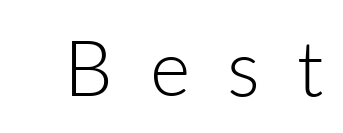
The image shows 77 px light sans-serif type, upright; set unusually wide letter spacing (+0.48 em), not underlined; low stroke contrast and a medium x-height.
